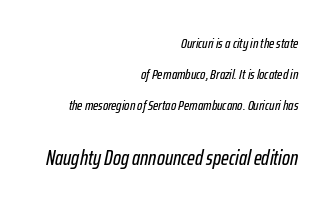
{"italic": "yes", "lean": "right", "slant_degrees": 12, "underline": "no", "align": "right", "line_spacing": "loose", "line_spacing_ratio": 2.2, "letter_spacing": "normal", "letter_spacing_em": 0.0, "larger_block": "second", "size_ratio": 1.5, "glyph_px": 21}
